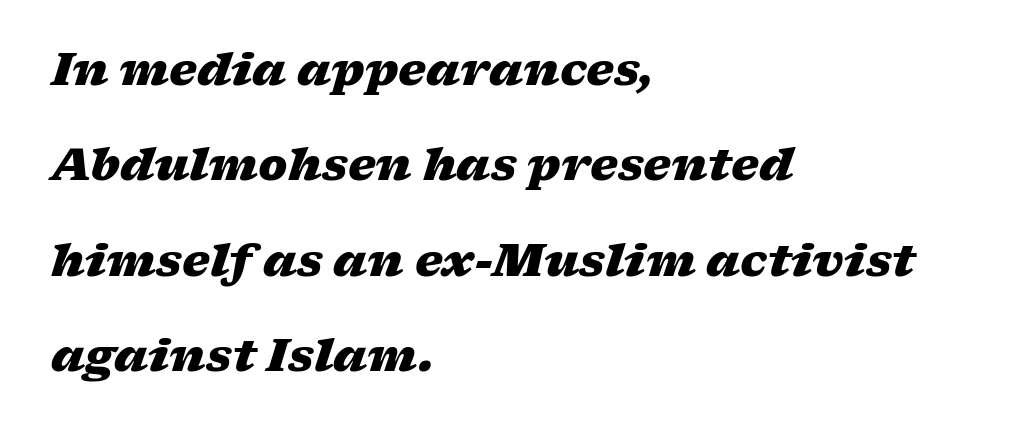
What stands out about the letter spacing? Nothing — it is the standard amount. The passage shown is typed in a proportional face where columns would drift. Is there much room between lines? Yes — plenty of vertical air separates them. Students, this is bold: see how much ink each stroke carries. When letters slant like this, we call the style italic. Where is the straight margin? On the left.
